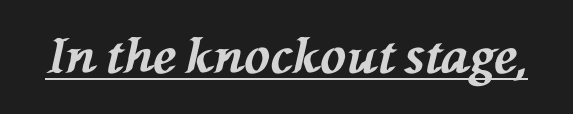
Q: Is the text bold? A: Yes.
Q: Is the text italic (slanted)? A: Yes, it leans left by about 76 degrees.
Q: Is the text underlined? A: Yes.
Q: Is the spacing between letters normal or unusually wide? A: Normal.
Q: Width (condensed, normal, or wide)? A: Normal.
Q: Stroke contrast? A: Medium.
Q: x-height? A: Medium.
Q: Monospaced? A: No.
